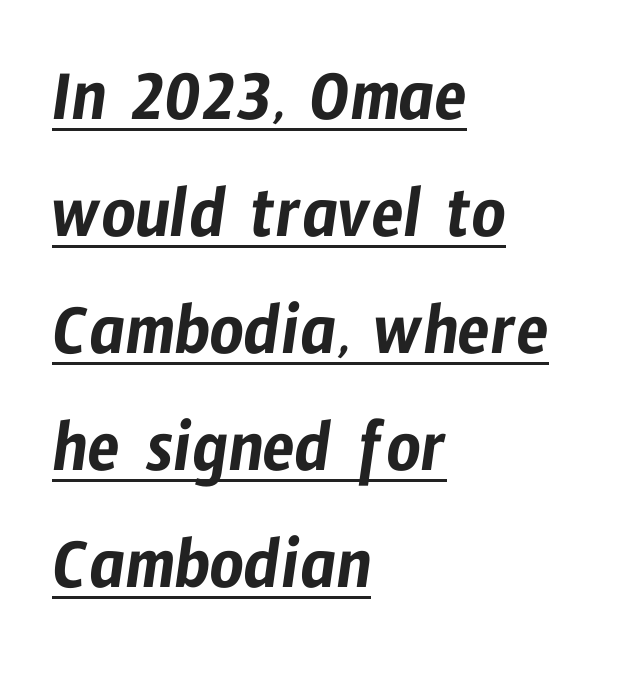
The glyphs in this specimen are sans serif. In terms of letterspacing, this is plain default setting. This is underlined copy, the kind a proofreader might mark for attention. The designer left line spacing at the default. Does the copy run flush right? No — it runs flush left.
